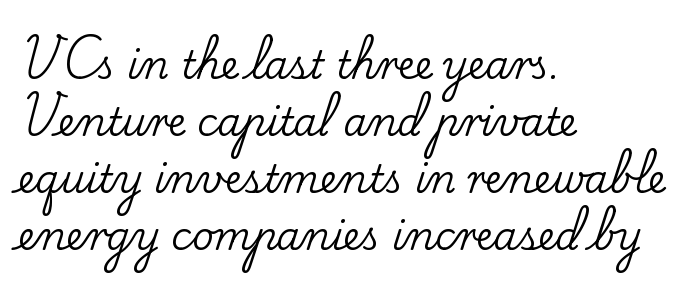
Each line starts at the same left margin while the right side varies. The glyphs are unaccompanied by any horizontal stroke below them. Normally led — the rows are evenly, conventionally spaced. You could call the tracking neutral — neither tight nor loose. The designer went with a serif here, giving each stem small feet.
